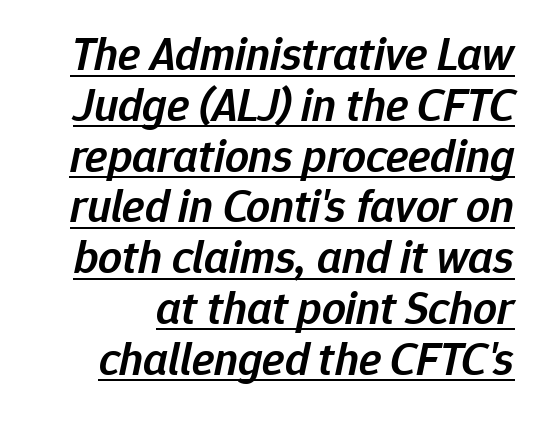
Each letter keeps its own natural width here, so spacing adapts to shape. A typographer would call this underscored text. The passage shown stacks its lines with hardly any gap. Each glyph is drawn with semibold strokes, heavier than normal yet not fully bold. A typesetter would mark this as italic. Short note: letters normally spaced.
